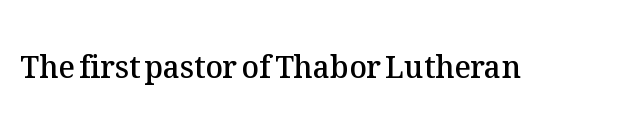
Slightly chunky letters — semibold, I'd say, not full bold. You can tell it's not italic because the verticals are truly vertical. The rendering keeps characters at their native spacing. Is this a fixed-width face? No — the glyphs have proportional, varying widths. A clean baseline with only descenders dipping below it.
